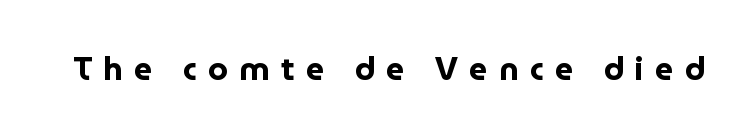
Q: Is the text bold? A: Yes.
Q: Is the text italic (slanted)? A: No, it is upright.
Q: Is the typeface a serif or a sans-serif typeface? A: Sans-serif.
Q: Is the text underlined? A: No.
Q: Is the spacing between letters normal or unusually wide? A: Unusually wide.
Q: Width (condensed, normal, or wide)? A: Normal.
Q: Stroke contrast? A: Low.
Q: x-height? A: Medium.
Q: Monospaced? A: No.
